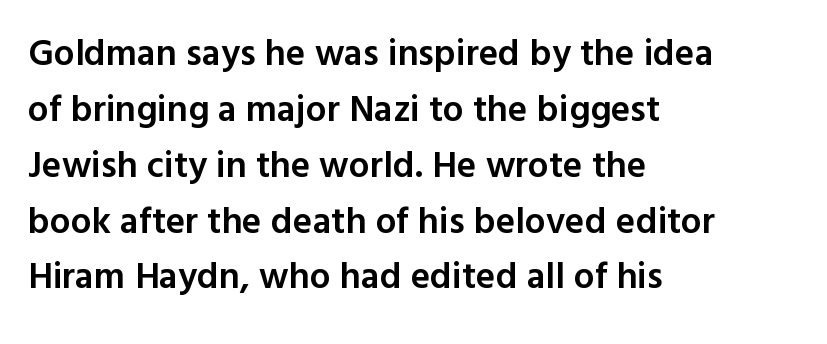
The image shows 37 px semibold sans-serif type, upright; set left-aligned, normal line spacing (1.51x), normal letter spacing, not underlined; a medium x-height.
